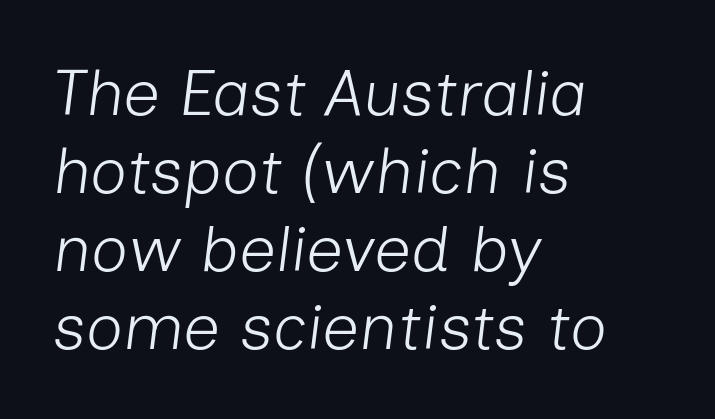
The image shows 65 px light type, italic (leaning right); set left-aligned, line spacing 1.2x, normal letter spacing, not underlined; low stroke contrast and a medium x-height.
